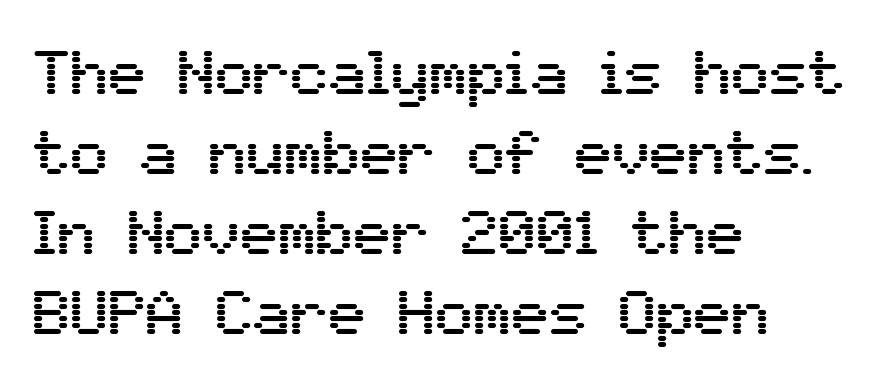
{"serif": "no", "italic": "no", "width": "normal", "stroke_contrast": "medium", "x_height": "medium", "monospaced": "no", "underline": "no", "align": "left", "line_spacing": "normal", "line_spacing_ratio": 1.27, "letter_spacing": "normal", "letter_spacing_em": 0.0, "glyph_px": 63}
